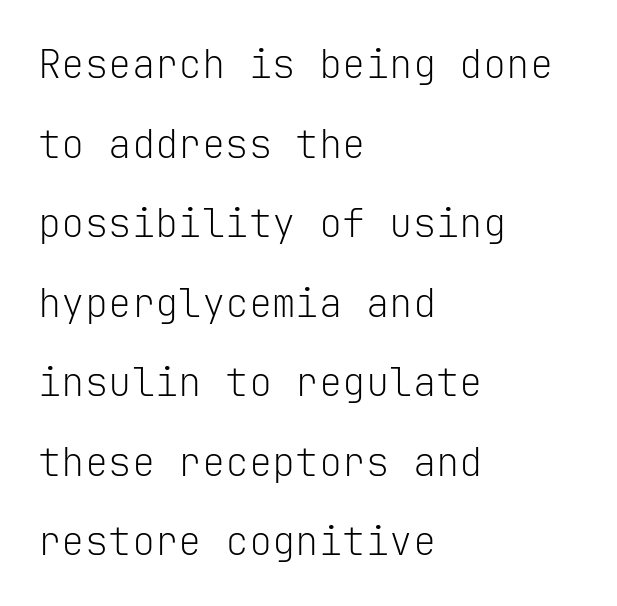
Q: Is the text bold? A: No.
Q: Is the text italic (slanted)? A: No, it is upright.
Q: Is the typeface a serif or a sans-serif typeface? A: Sans-serif.
Q: Is the text underlined? A: No.
Q: How is the paragraph aligned? A: Left-aligned.
Q: Is the spacing between letters normal or unusually wide? A: Normal.
Q: Is the spacing between lines tight, normal or loose? A: Loose.
Q: Width (condensed, normal, or wide)? A: Normal.
Q: Stroke contrast? A: Low.
Q: x-height? A: Medium.
Q: Monospaced? A: Yes.
